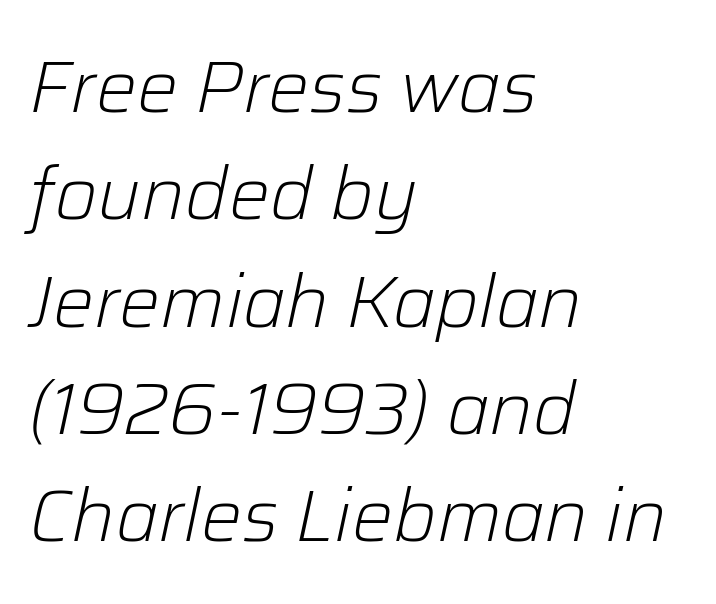
This is oblique type, the kind used for emphasis or titles. One glance says typical: line gaps are just what's usual. Underline: absent. Character widths vary here, with narrow letters taking less room than wide ones. Casual observation: everything's shoved over to the left.
